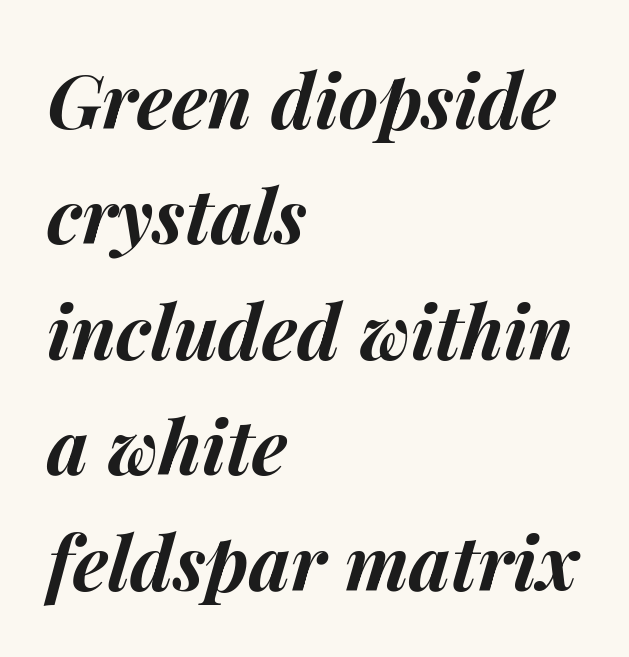
The image shows 75 px bold type, italic (leaning right); set left-aligned, normal line spacing (1.54x), normal letter spacing, not underlined; medium stroke contrast and a medium x-height.
